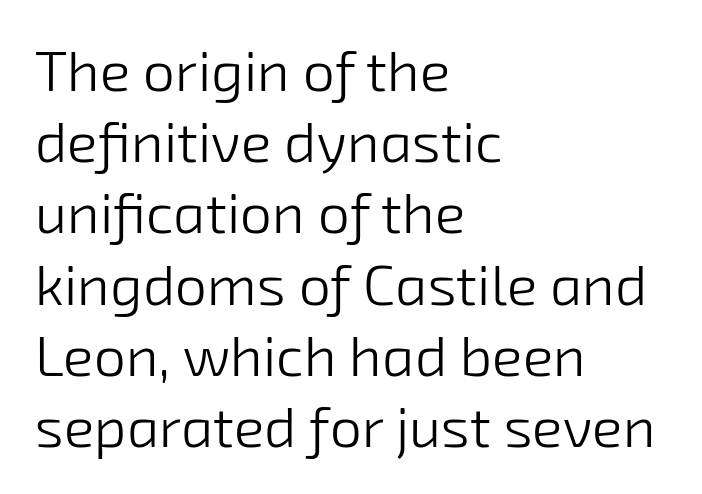
{"serif": "no", "bold": "no", "weight": "light", "width": "normal", "stroke_contrast": "low", "x_height": "medium", "monospaced": "no", "underline": "no", "align": "left", "line_spacing": "normal", "line_spacing_ratio": 1.25, "letter_spacing": "normal", "letter_spacing_em": 0.0, "glyph_px": 57}
